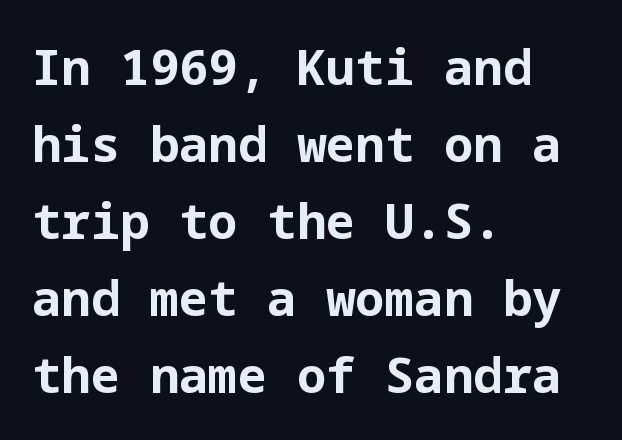
The image shows 49 px bold sans-serif type, upright; set left-aligned, normal line spacing (1.57x), normal letter spacing, not underlined; low stroke contrast and a medium x-height.
